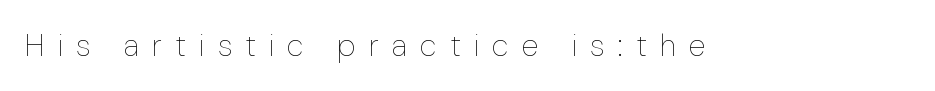
Characters remain perfectly vertical along every line. The passage shown is not underscored anywhere. The tracking reads as deliberately expanded to a designer's eye. The font sits on the lighter half of the weight spectrum, regular included.
